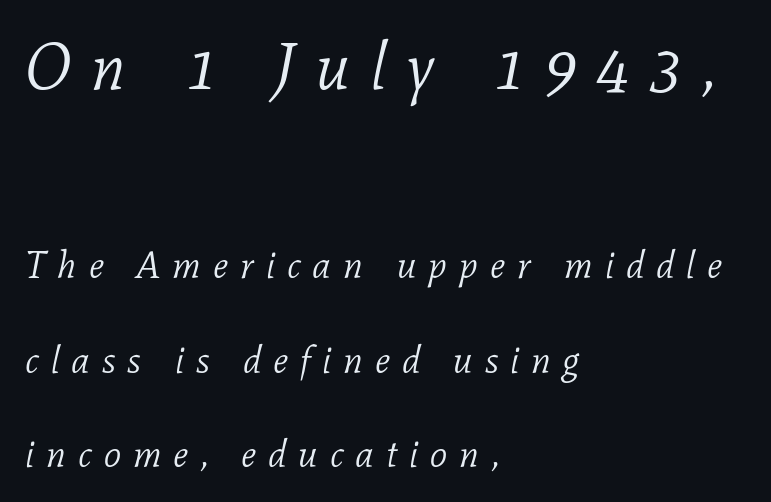
The image shows 66 px light serif type, italic (leaning right); set left-aligned, loose line spacing (2.48x), unusually wide letter spacing (+0.31 em), not underlined; the first (top) block is 1.74x larger; low stroke contrast and a medium x-height.
